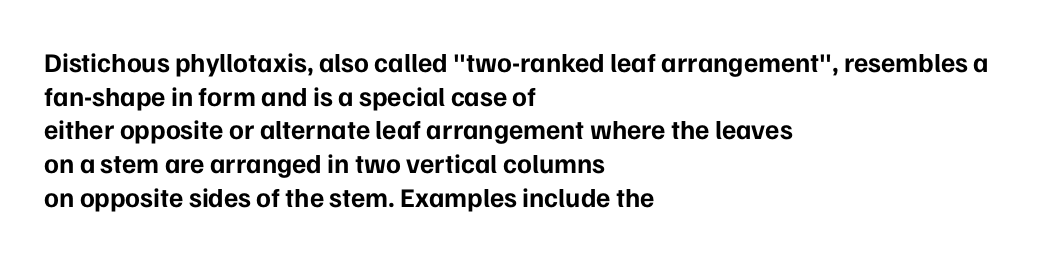
Its strokes are broad and dark, the hallmark of bold type. It's the straight-up-and-down kind of type. Regular leading. Caption: standard tracking, unaltered.
